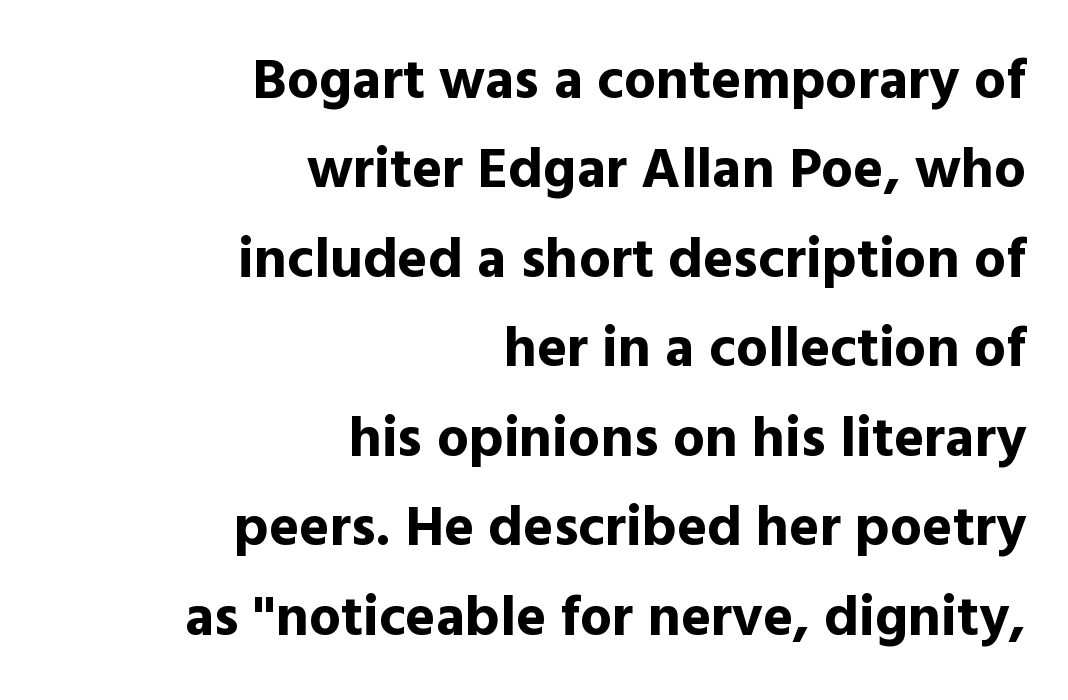
The space directly below the letters is spotless. Note: no serifs on the glyphs. Notice how the stems are strictly vertical — no italics here. The letters advance in unequal steps, a hallmark of proportional type. You'd pick this weight for a headline — it's a proper bold.
